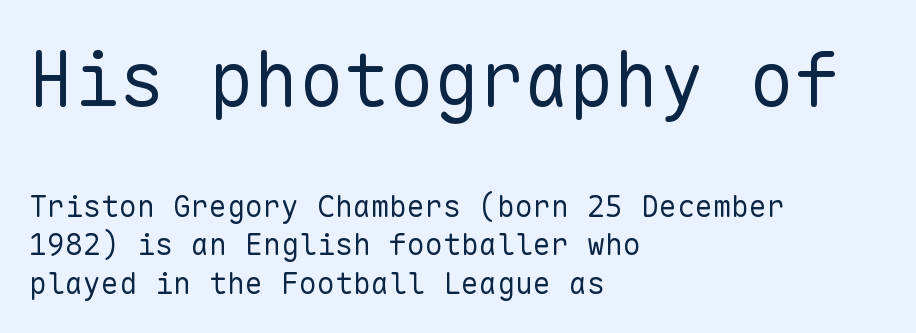
{"serif": "no", "italic": "no", "bold": "no", "weight": "regular", "width": "normal", "stroke_contrast": "low", "x_height": "medium", "monospaced": "yes", "underline": "no", "align": "left", "line_spacing": "normal", "line_spacing_ratio": 1.29, "letter_spacing": "normal", "letter_spacing_em": 0.0, "larger_block": "first", "size_ratio": 2.5, "glyph_px": 75}
